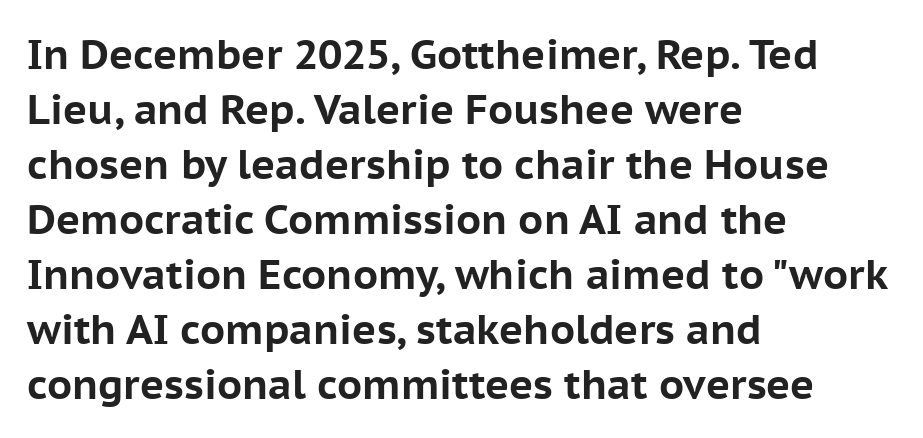
{"serif": "no", "italic": "no", "bold": "yes", "weight": "bold", "width": "normal", "stroke_contrast": "low", "x_height": "medium", "monospaced": "no", "underline": "no", "align": "left", "line_spacing": "normal", "line_spacing_ratio": 1.34, "letter_spacing": "normal", "letter_spacing_em": 0.0, "glyph_px": 41}
